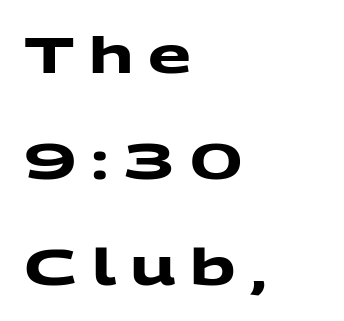
The image shows 50 px heavy, wide sans-serif type; set left-aligned, loose line spacing (2.12x), unusually wide letter spacing (+0.29 em), not underlined; medium stroke contrast and a medium x-height.
